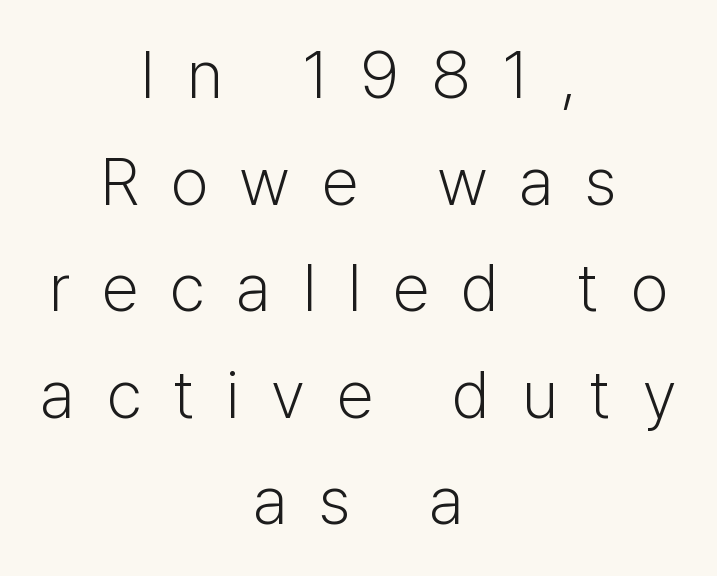
Weight: not bold — regular or lighter. Underlining? Definitely not there. The glyphs in this specimen are sans serif. Line spacing here is normal. Spacing verdict: proportional, widths tailored to each character. Look at the tracking — it's clearly loosened, letters drifting apart.
